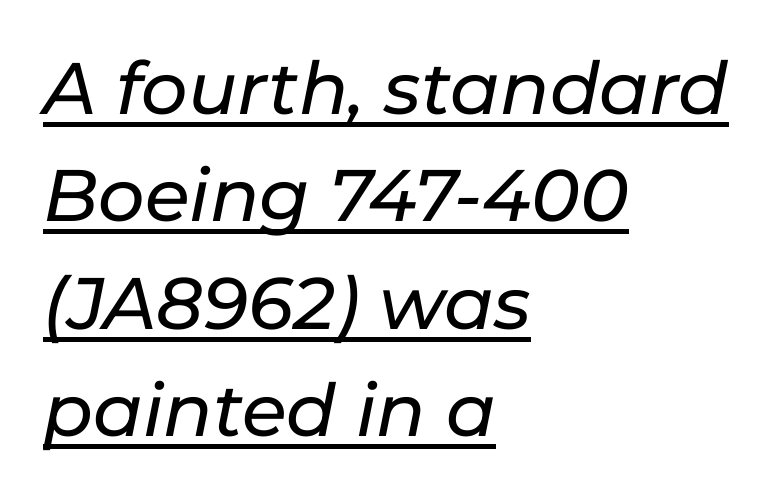
The image shows 73 px text type, italic (leaning right); set left-aligned, normal line spacing (1.47x), normal letter spacing, underlined; low stroke contrast and a medium x-height.
